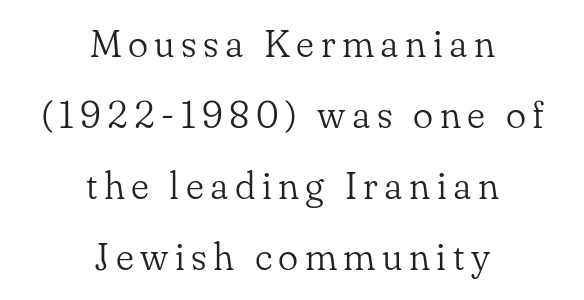
Examine the stroke ends and you'll spot serifs. No chunkiness to these letters — they're not bold. A student would call this center alignment; a typographer would say set centered. You could not count columns in this text — the font is proportionally spaced. This is the regular roman posture of the typeface. Underline: absent.
